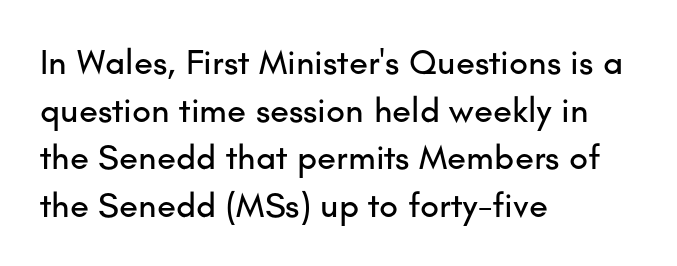
Rows of type keep a routine distance in the vertical direction. The zone under the glyphs is completely vacant. The typography opts for an upright posture over an oblique one. Proportional: the letters do not fall into vertical columns.
